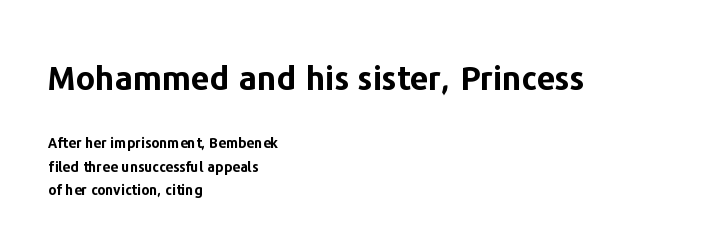
Q: Is the text bold? A: Yes.
Q: Is the text italic (slanted)? A: No, it is upright.
Q: Is the typeface a serif or a sans-serif typeface? A: Sans-serif.
Q: Is the text underlined? A: No.
Q: How is the paragraph aligned? A: Left-aligned.
Q: Is the spacing between letters normal or unusually wide? A: Normal.
Q: Is the spacing between lines tight, normal or loose? A: Normal.
Q: Which block of text is set in a larger size, the first (top) or the second (bottom)? A: The first (top) one.
Q: Width (condensed, normal, or wide)? A: Normal.
Q: Stroke contrast? A: Low.
Q: x-height? A: Medium.
Q: Monospaced? A: No.
